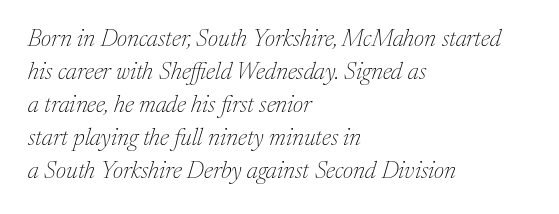
Leading matches the norm, producing a regular column. Heft: none added — not bold. The ragged edge is on the right, which tells us the setting is flush left. Descender tails drop into unmarked territory. An italicized treatment has been applied to the whole sample.
